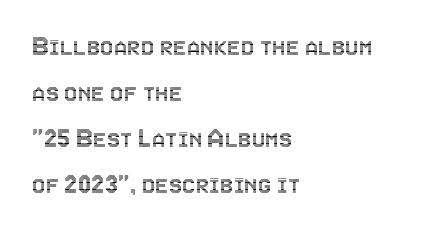
{"italic": "no", "width": "condensed", "x_height": "large", "monospaced": "no", "underline": "no", "align": "left", "line_spacing": "normal", "line_spacing_ratio": 1.53, "letter_spacing": "normal", "letter_spacing_em": 0.0, "glyph_px": 30}
